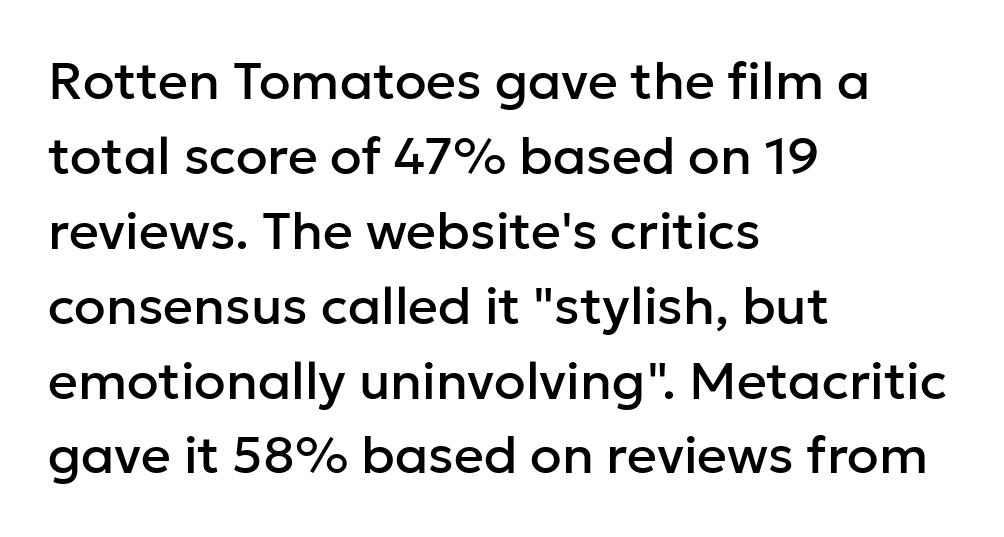
The image shows 52 px sans-serif type, upright; set left-aligned, normal line spacing (1.44x), normal letter spacing, not underlined; low stroke contrast and a medium x-height.
